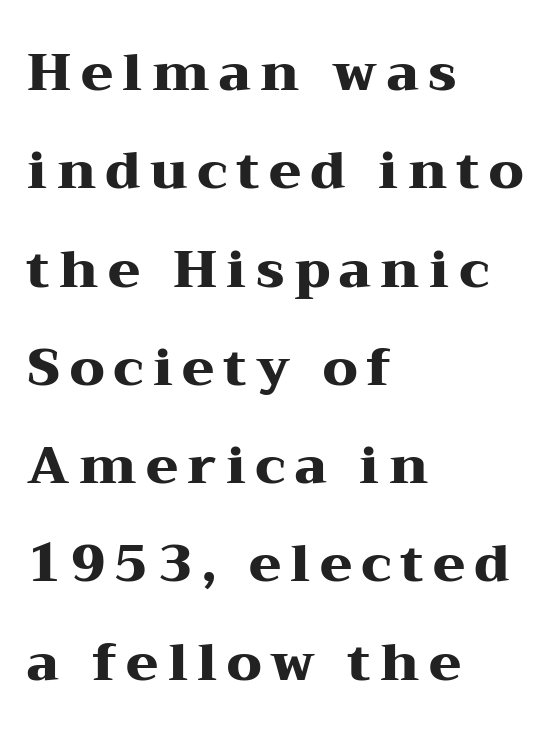
Decoration check: the copy has no underline. Spacing verdict: proportional, widths tailored to each character. The letters stand upright; this is a roman face. A serif font was chosen for this passage. Is the type bold? Yes — the strokes are clearly thick and heavy.
